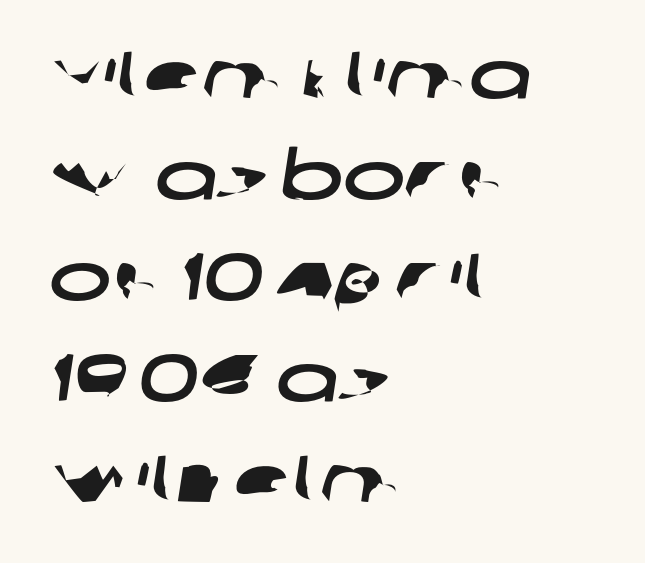
Q: Is the typeface a serif or a sans-serif typeface? A: Sans-serif.
Q: Is the text underlined? A: No.
Q: How is the paragraph aligned? A: Left-aligned.
Q: Is the spacing between letters normal or unusually wide? A: Normal.
Q: Is the spacing between lines tight, normal or loose? A: Normal.
Q: Width (condensed, normal, or wide)? A: Wide.
Q: Stroke contrast? A: Low.
Q: x-height? A: Large.
Q: Monospaced? A: No.
